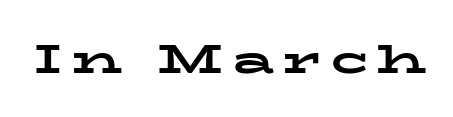
{"serif": "yes", "italic": "no", "bold": "yes", "weight": "bold", "width": "wide", "stroke_contrast": "low", "x_height": "medium", "monospaced": "no", "underline": "no", "letter_spacing": "wide", "letter_spacing_em": 0.22, "glyph_px": 40}
